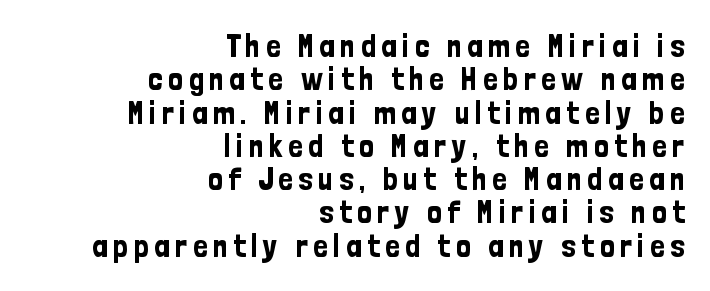
The image shows 32 px condensed sans-serif type, upright; set right-aligned, tight line spacing (1.04x), not underlined; low stroke contrast and a medium x-height.
